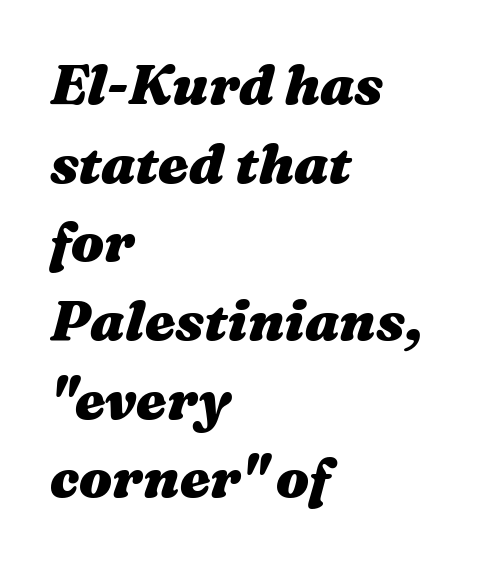
The image shows 55 px heavy, wide type, italic (leaning right); set left-aligned, normal line spacing (1.43x), normal letter spacing, not underlined; medium stroke contrast and a medium x-height.
